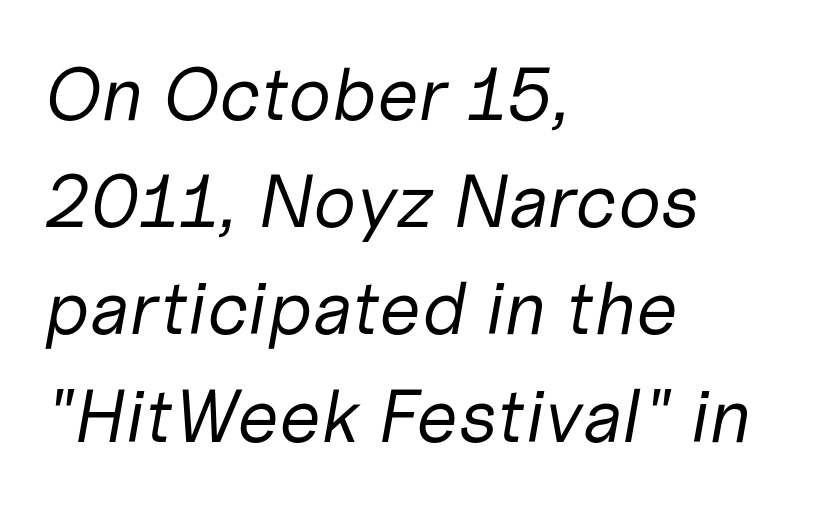
{"italic": "yes", "lean": "right", "slant_degrees": 10, "bold": "no", "weight": "regular", "width": "normal", "stroke_contrast": "low", "x_height": "medium", "monospaced": "no", "underline": "no", "align": "left", "line_spacing": "normal", "line_spacing_ratio": 1.43, "letter_spacing": "normal", "letter_spacing_em": 0.0, "glyph_px": 75}
